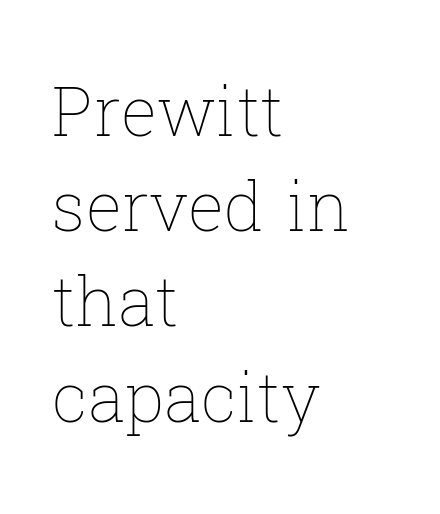
The paragraph shown leans on its left margin. Each letter keeps its own natural width here, so spacing adapts to shape. The font is comparable to plain body text, perhaps lighter. Notice how descenders clear the ascenders below comfortably — that's standard leading. When letters stand straight like this, we call the style roman or upright.
